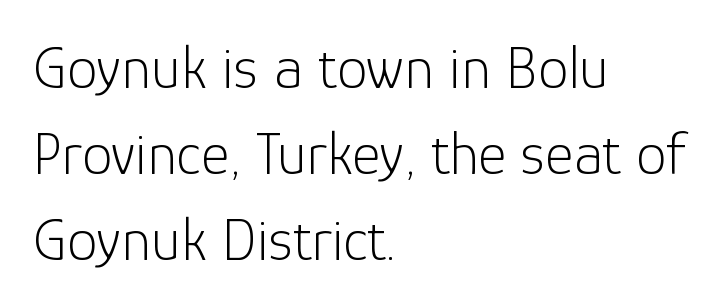
The image shows 61 px light sans-serif type, upright; set left-aligned, normal line spacing (1.41x), normal letter spacing, not underlined; low stroke contrast and a medium x-height.
